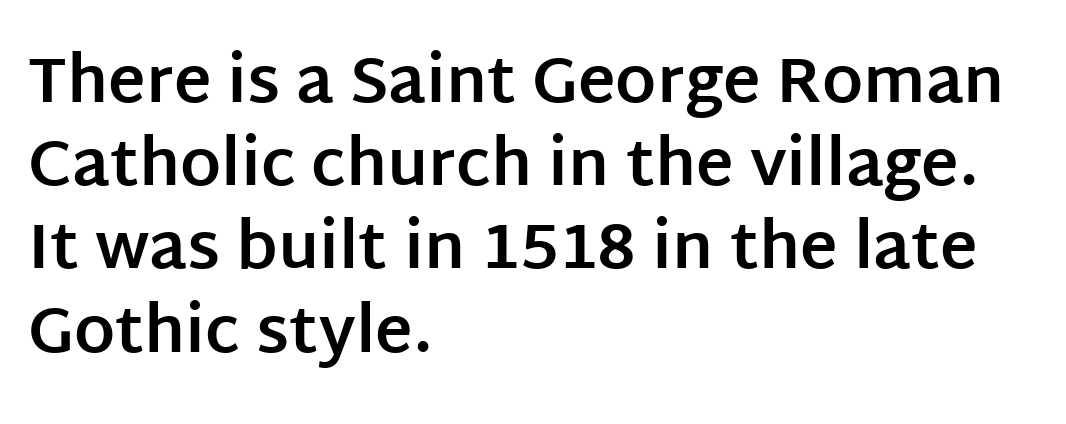
{"serif": "no", "italic": "no", "bold": "yes", "weight": "bold", "width": "normal", "stroke_contrast": "low", "x_height": "large", "monospaced": "no", "underline": "no", "align": "left", "line_spacing": "normal", "line_spacing_ratio": 1.3, "letter_spacing": "normal", "letter_spacing_em": 0.0, "glyph_px": 64}
